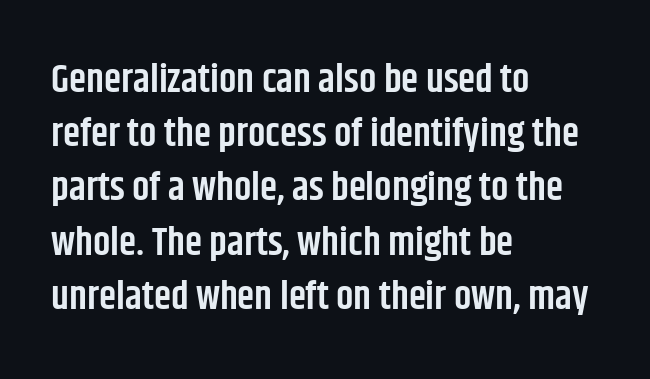
This rendering employs a face without finishing strokes, i.e., a sans-serif. These lines stack with their left ends in a neat column. The rendering uses natural spacing where letterforms have individual widths. The rows are spaced the way most documents space them. Posture: straight, roman, zero tilt. A semibold gives these letters moderate extra thickness, short of bold.
